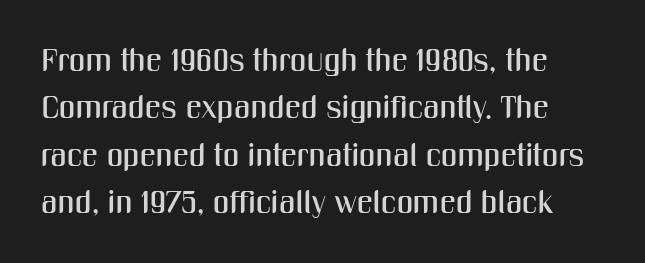
The image shows 32 px condensed sans-serif type, upright; set left-aligned, normal line spacing (1.48x), normal letter spacing, not underlined; medium stroke contrast and a medium x-height.
